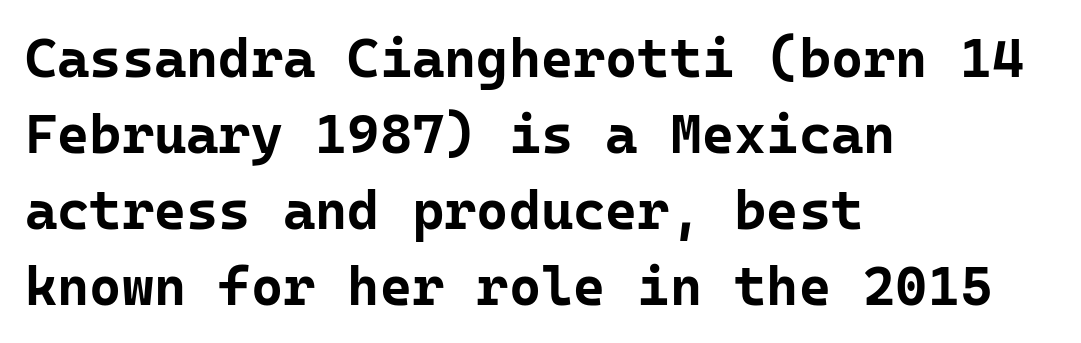
The image shows 55 px bold sans-serif type, upright, monospaced; set left-aligned, normal line spacing (1.38x), normal letter spacing, not underlined; low stroke contrast and a medium x-height.
